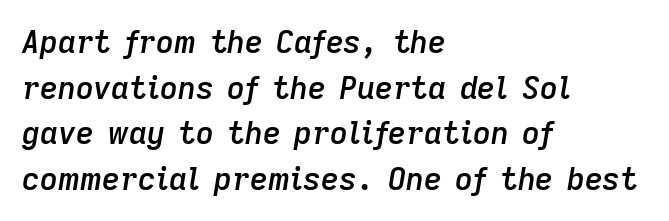
Alignment: flush left. An italicized treatment has been applied to the whole sample. A semibold gives these letters moderate extra thickness, short of bold. Short note: letters normally spaced. You could not count columns in this text — the font is proportionally spaced. Vertically, the passage feels balanced, rows spaced as you'd expect.
